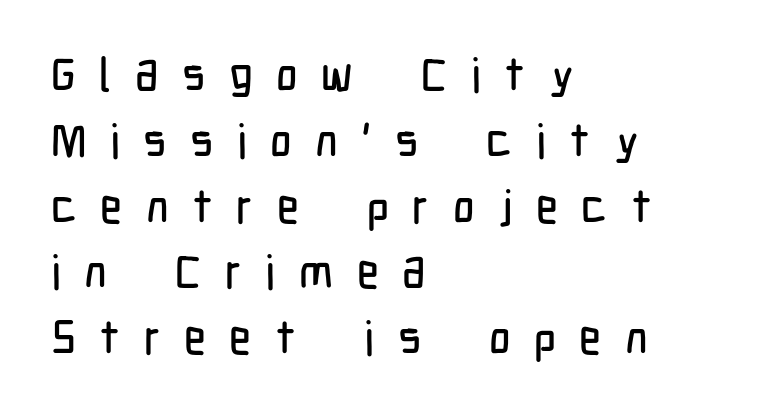
The type is letterspaced generously, with wide tracking. Classification — sans serif. Teacher's note: observe the even left margin — that is flush-left alignment. Students, observe: this is what conventionally led text looks like.
